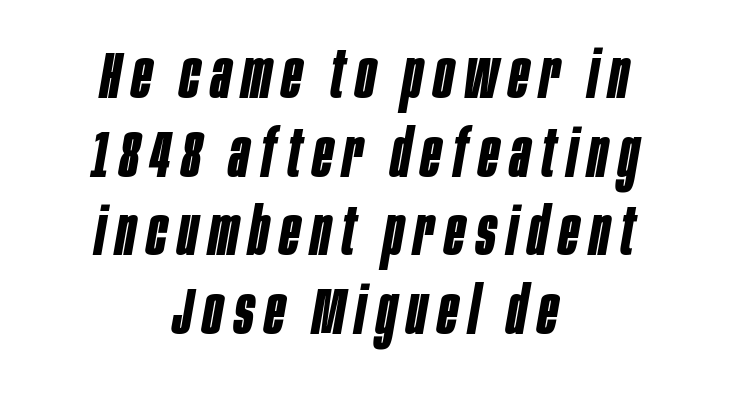
Q: Is the text bold? A: Yes.
Q: Is the text italic (slanted)? A: Yes, it leans right by about 10 degrees.
Q: Is the text underlined? A: No.
Q: How is the paragraph aligned? A: Centered.
Q: Width (condensed, normal, or wide)? A: Condensed.
Q: Stroke contrast? A: Low.
Q: x-height? A: Large.
Q: Monospaced? A: No.
